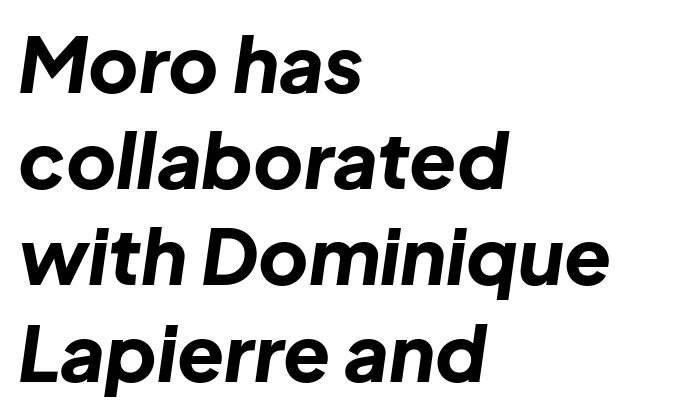
The face used here is rendered with its standard letterfit. Its strokes are broad and dark, the hallmark of bold type. Vertical spacing — default. The paragraph shown leans on its left margin. Here the designer chose a conventional face with non-uniform glyph widths.
